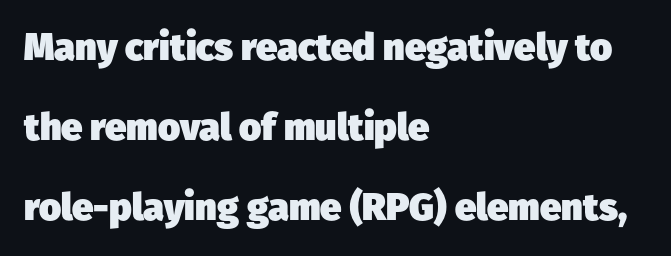
{"serif": "no", "bold": "yes", "weight": "heavy", "width": "normal", "stroke_contrast": "low", "x_height": "medium", "monospaced": "no", "underline": "no", "align": "left", "line_spacing": "loose", "line_spacing_ratio": 2.11, "letter_spacing": "normal", "letter_spacing_em": 0.0, "glyph_px": 38}
